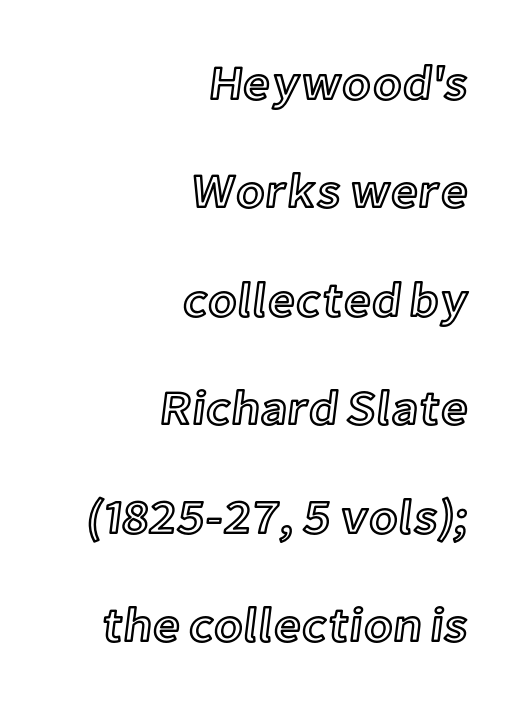
Characters follow at the spacing the type designer built in. Which margin do the lines hug? The right one — the left edge is uneven. A great deal of white space separates one row of letters from the next. Note the varied advance widths — an 'i' is clearly narrower than an 'm'.
